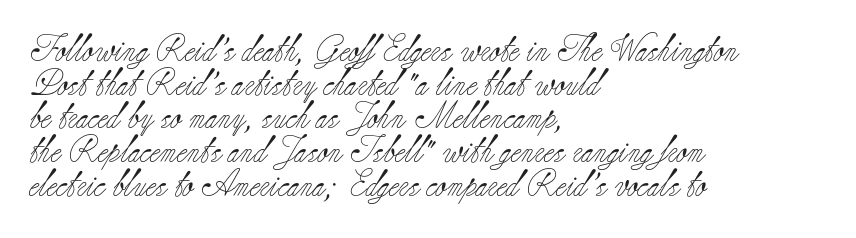
Q: Is the text bold? A: No.
Q: Is the text italic (slanted)? A: Yes.
Q: Is the text underlined? A: No.
Q: How is the paragraph aligned? A: Left-aligned.
Q: Is the spacing between letters normal or unusually wide? A: Normal.
Q: Is the spacing between lines tight, normal or loose? A: Normal.
